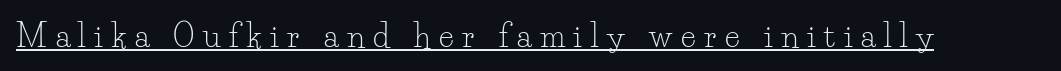
Characters follow at a spacing far wider than the type designer built in. The typeface chosen for these lines features serifs. Is this a fixed-width face? No — the glyphs have proportional, varying widths. Rendered with straight, roman letterforms. These glyphs show unthickened strokes, regular width or finer. Beneath each row of characters lies a ruled line.
